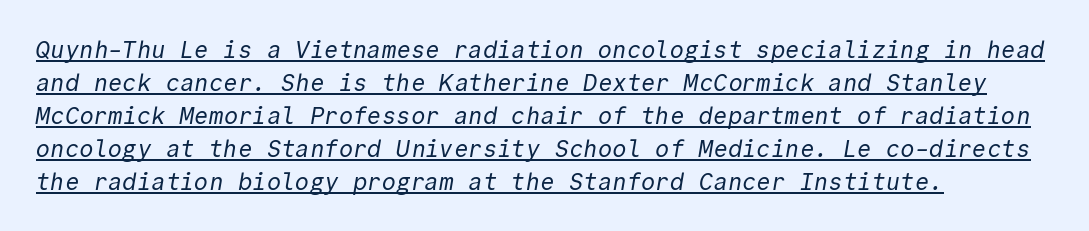
{"bold": "no", "underline": "yes", "align": "left", "line_spacing": "normal", "line_spacing_ratio": 1.37, "letter_spacing": "normal", "letter_spacing_em": 0.0, "glyph_px": 24}
